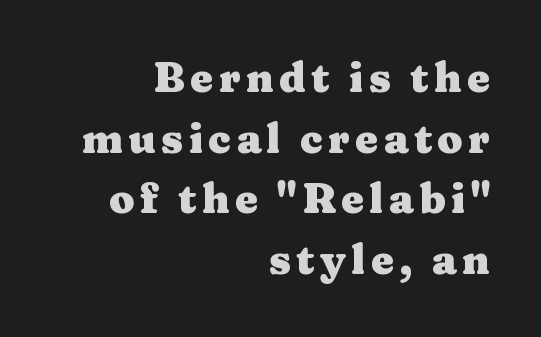
{"serif": "yes", "italic": "no", "bold": "yes", "weight": "heavy", "width": "wide", "stroke_contrast": "medium", "x_height": "medium", "monospaced": "no", "underline": "no", "align": "right", "line_spacing": "normal", "line_spacing_ratio": 1.48, "glyph_px": 41}
